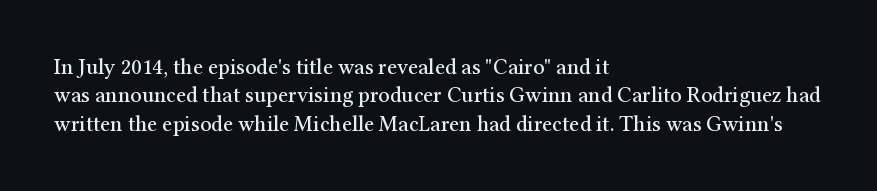
Q: Is the text italic (slanted)? A: No, it is upright.
Q: Is the text underlined? A: No.
Q: How is the paragraph aligned? A: Left-aligned.
Q: Is the spacing between letters normal or unusually wide? A: Normal.
Q: Is the spacing between lines tight, normal or loose? A: Normal.
